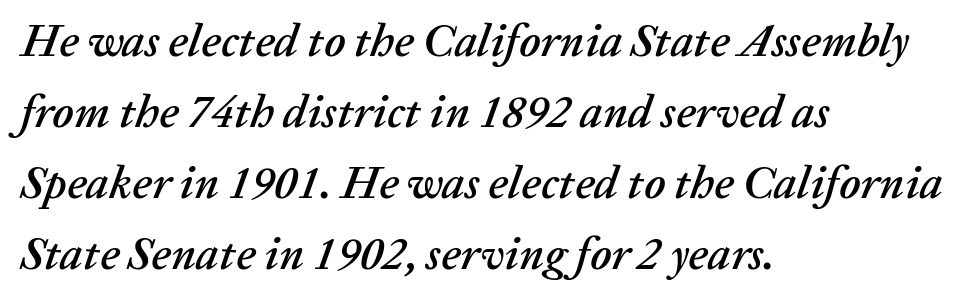
The image shows 46 px text type, italic (leaning right); set left-aligned, normal line spacing (1.54x), normal letter spacing, not underlined; low stroke contrast and a medium x-height.
